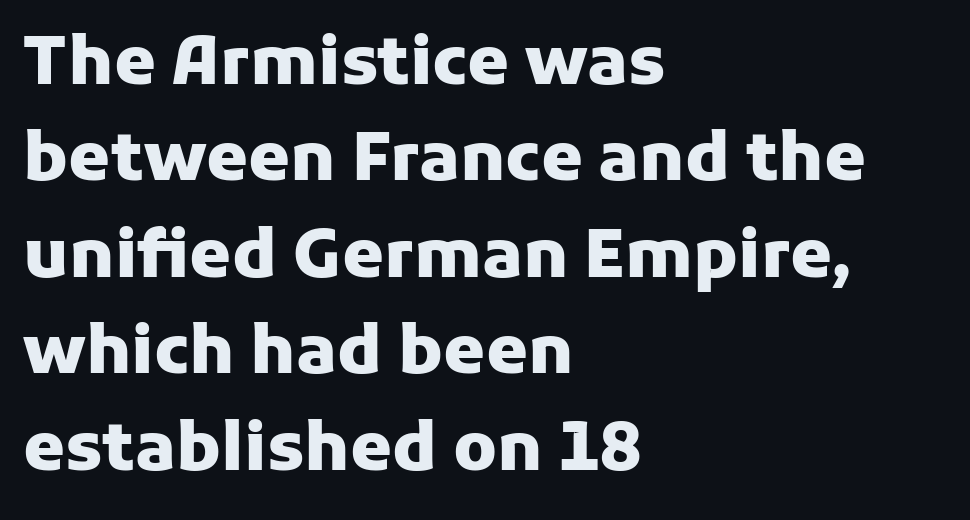
{"serif": "no", "italic": "no", "bold": "yes", "weight": "heavy", "width": "normal", "stroke_contrast": "low", "x_height": "medium", "monospaced": "no", "underline": "no", "align": "left", "line_spacing": "normal", "line_spacing_ratio": 1.44, "letter_spacing": "normal", "letter_spacing_em": 0.0, "glyph_px": 67}
